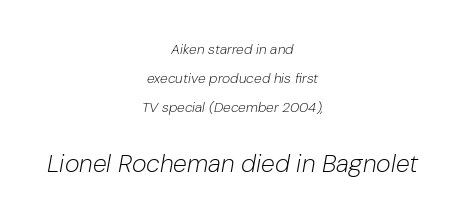
The image shows 25 px text type, italic (leaning right); set centered, loose line spacing (2.07x), normal letter spacing, not underlined; the second (bottom) block is 1.79x larger.
